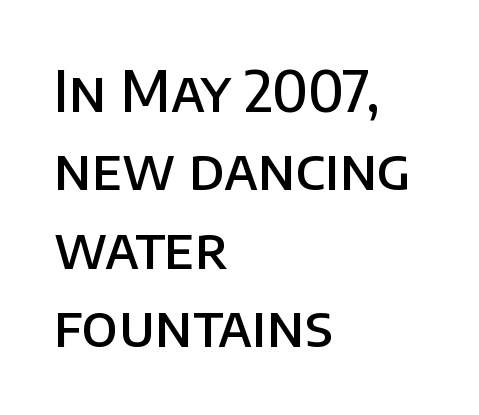
{"serif": "no", "italic": "no", "bold": "semi", "weight": "semibold", "width": "normal", "stroke_contrast": "low", "x_height": "large", "monospaced": "no", "underline": "no", "align": "left", "line_spacing": "normal", "line_spacing_ratio": 1.4, "letter_spacing": "normal", "letter_spacing_em": 0.0, "glyph_px": 56}
